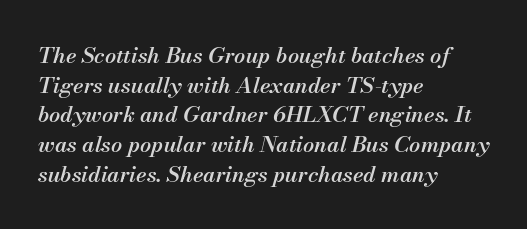
{"italic": "yes", "lean": "right", "slant_degrees": 13, "bold": "semi", "underline": "no", "align": "left", "line_spacing": "normal", "line_spacing_ratio": 1.35, "letter_spacing": "normal", "letter_spacing_em": 0.0, "glyph_px": 22}
